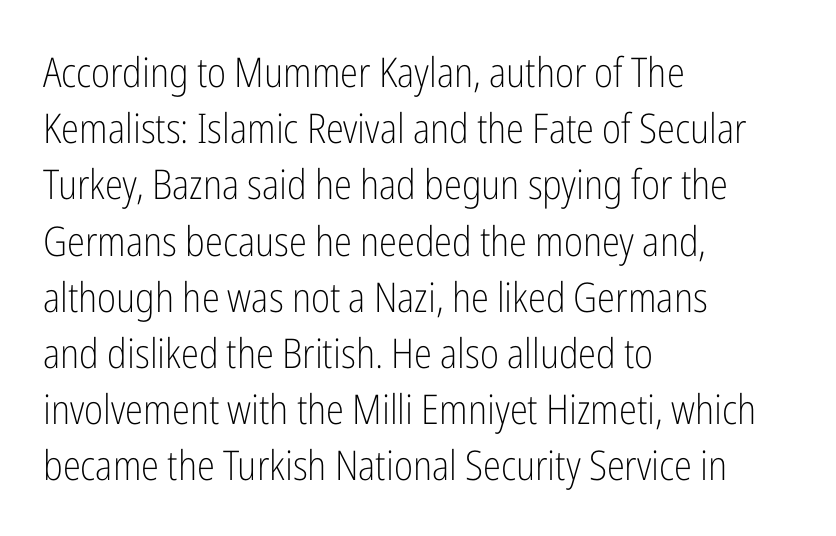
Caption: standard tracking, unaltered. Tall strokes in this sample are plumb rather than angled. A student would call this left alignment; a typographer would say flush left, rag right. Underlining? Definitely not there. The designer left line spacing at the default. The passage shown is typeset with a sans-serif family.
